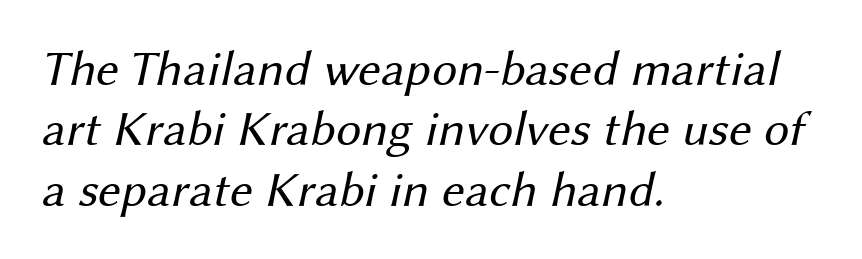
Q: Is the text bold? A: No.
Q: Is the typeface a serif or a sans-serif typeface? A: Sans-serif.
Q: Is the text underlined? A: No.
Q: How is the paragraph aligned? A: Left-aligned.
Q: Is the spacing between letters normal or unusually wide? A: Normal.
Q: Width (condensed, normal, or wide)? A: Normal.
Q: Stroke contrast? A: Medium.
Q: x-height? A: Medium.
Q: Monospaced? A: No.
